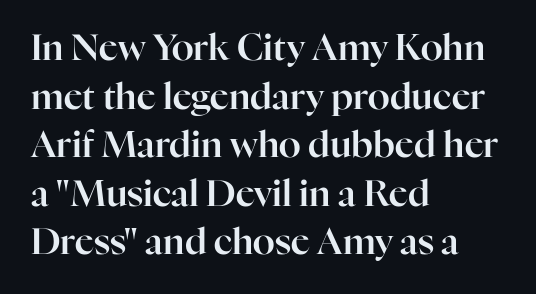
{"serif": "yes", "italic": "no", "width": "normal", "stroke_contrast": "high", "x_height": "medium", "monospaced": "no", "underline": "no", "align": "left", "line_spacing": "normal", "line_spacing_ratio": 1.35, "letter_spacing": "normal", "letter_spacing_em": 0.0, "glyph_px": 36}
